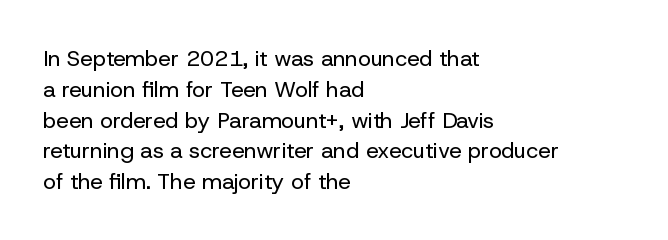
{"italic": "no", "bold": "no", "underline": "no", "align": "left", "line_spacing": "normal", "line_spacing_ratio": 1.4, "letter_spacing": "normal", "letter_spacing_em": 0.0, "glyph_px": 22}
